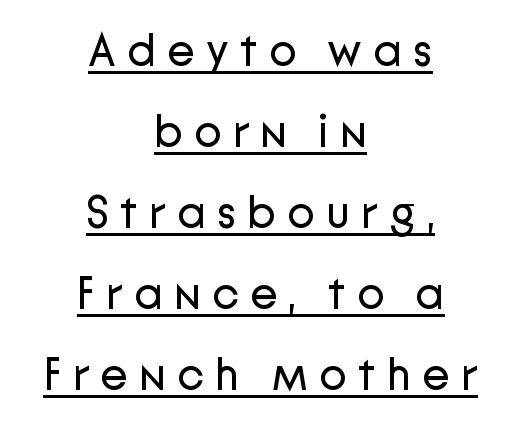
{"serif": "no", "italic": "no", "bold": "no", "weight": "regular", "width": "normal", "stroke_contrast": "low", "x_height": "medium", "monospaced": "no", "underline": "yes", "align": "center", "line_spacing_ratio": 1.8, "letter_spacing": "wide", "letter_spacing_em": 0.25, "glyph_px": 45}
